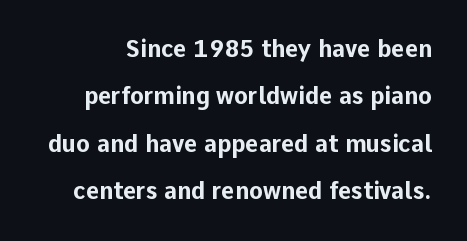
{"italic": "no", "bold": "yes", "underline": "no", "line_spacing": "loose", "line_spacing_ratio": 2.06, "letter_spacing": "normal", "letter_spacing_em": 0.0, "glyph_px": 23}
